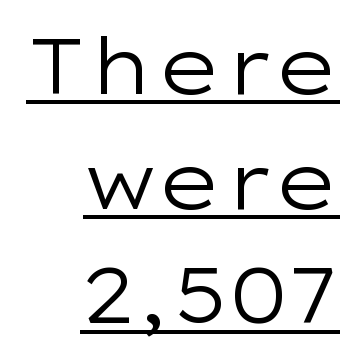
Q: Is the text bold? A: No.
Q: Is the text italic (slanted)? A: No, it is upright.
Q: Is the typeface a serif or a sans-serif typeface? A: Sans-serif.
Q: Is the text underlined? A: Yes.
Q: How is the paragraph aligned? A: Right-aligned.
Q: Is the spacing between letters normal or unusually wide? A: Normal.
Q: Is the spacing between lines tight, normal or loose? A: Normal.
Q: Width (condensed, normal, or wide)? A: Wide.
Q: Stroke contrast? A: Low.
Q: x-height? A: Medium.
Q: Monospaced? A: No.
